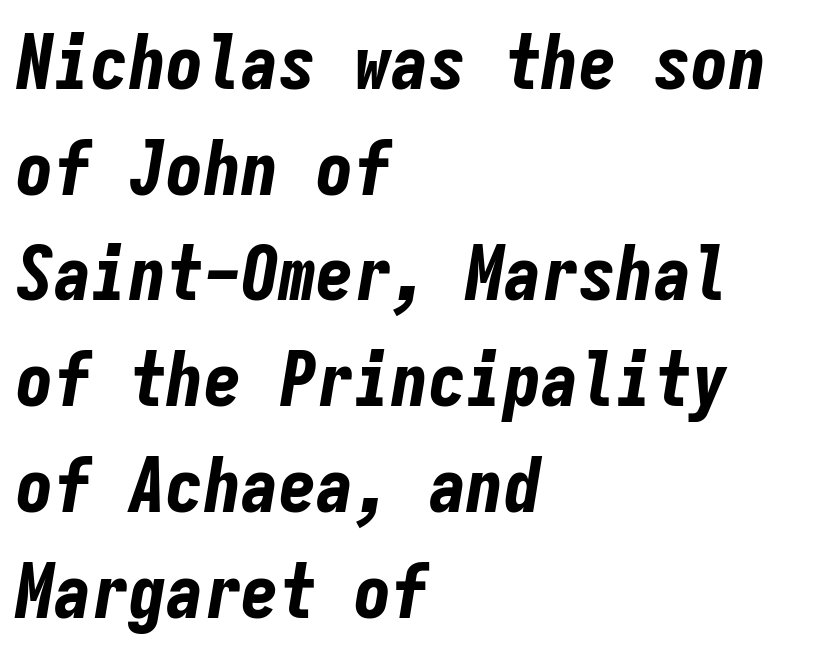
Q: Is the text bold? A: Yes.
Q: Is the text italic (slanted)? A: Yes, it leans right by about 9 degrees.
Q: Is the text underlined? A: No.
Q: How is the paragraph aligned? A: Left-aligned.
Q: Is the spacing between letters normal or unusually wide? A: Normal.
Q: Is the spacing between lines tight, normal or loose? A: Normal.
Q: Width (condensed, normal, or wide)? A: Condensed.
Q: Stroke contrast? A: Low.
Q: x-height? A: Medium.
Q: Monospaced? A: Yes.
